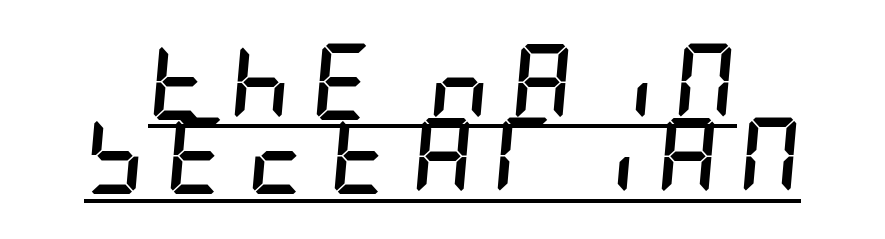
The font is running at its bold setting. These lines have a slow, spaced-out rhythm from letter to letter. Teacher's note: observe the equal gaps on both sides — that is centered alignment. Quick note: italic. Honestly, the rows look squashed on top of each other.
